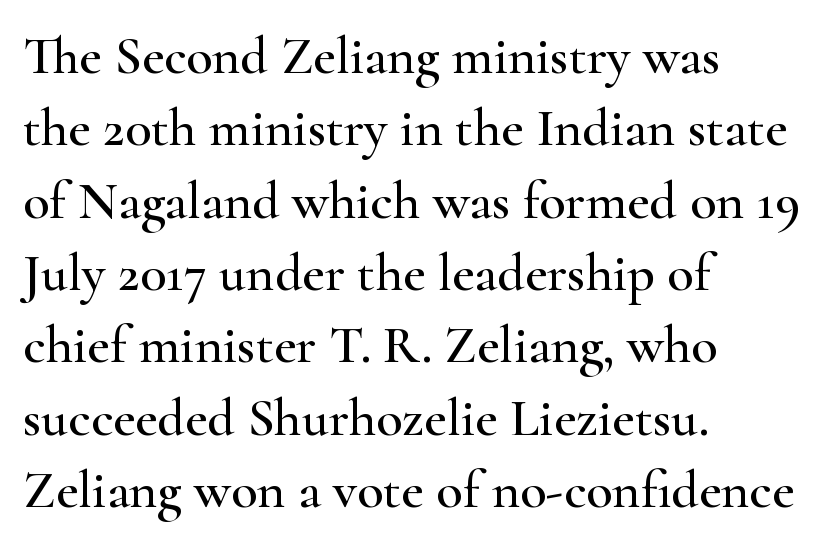
The image shows 54 px wide serif type, upright; set left-aligned, normal line spacing (1.34x), normal letter spacing, not underlined; high stroke contrast and a small x-height.
